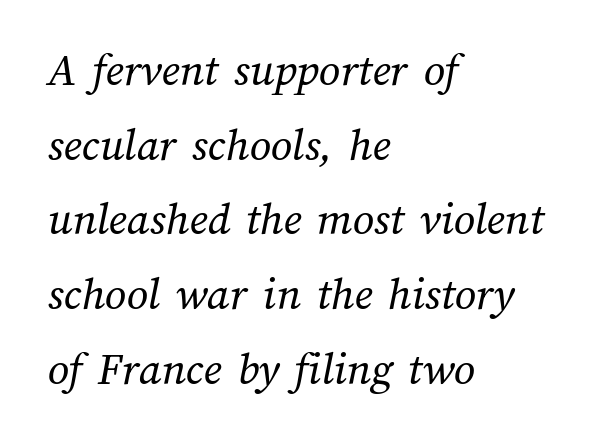
The image shows 47 px regular-weight type; set left-aligned, normal line spacing (1.59x), normal letter spacing, not underlined; medium stroke contrast and a medium x-height.
